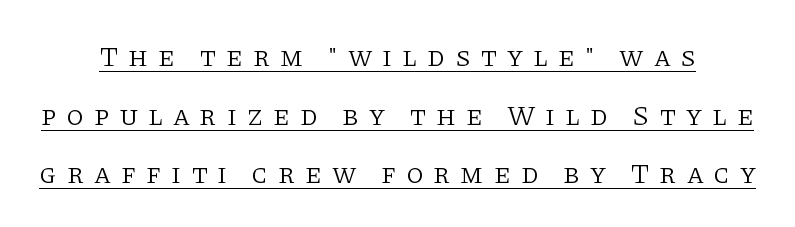
{"serif": "yes", "italic": "no", "bold": "no", "weight": "light", "width": "normal", "stroke_contrast": "low", "x_height": "large", "monospaced": "no", "underline": "yes", "line_spacing": "loose", "line_spacing_ratio": 2.09, "letter_spacing": "wide", "letter_spacing_em": 0.35, "glyph_px": 28}
